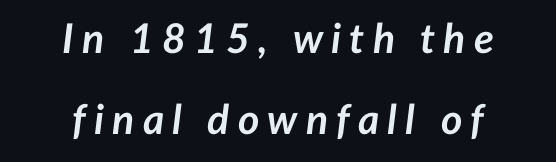
Where is the straight margin? There isn't one; the lines are centered. The string is rendered with underlining switched off. Glyph-to-glyph distance is far greater than everyday printed text. Would a proofreader flag this as italicized? Yes.
